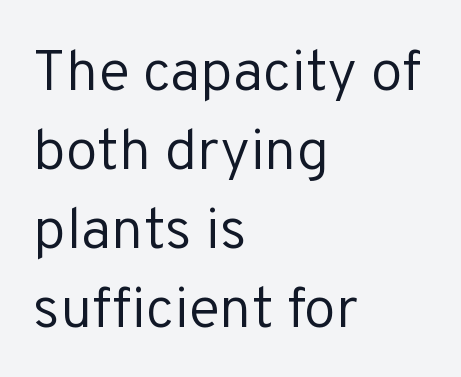
{"serif": "no", "italic": "no", "bold": "no", "weight": "regular", "width": "normal", "stroke_contrast": "low", "x_height": "medium", "monospaced": "no", "underline": "no", "align": "left", "line_spacing": "normal", "line_spacing_ratio": 1.36, "letter_spacing": "normal", "letter_spacing_em": 0.0, "glyph_px": 58}
